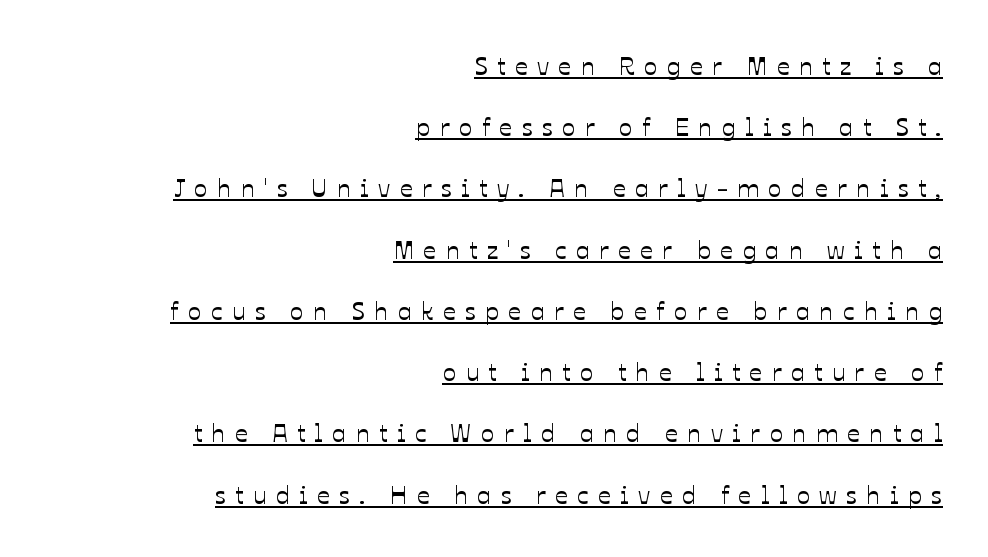
The image shows 25 px text type, upright; set right-aligned, loose line spacing (2.45x), unusually wide letter spacing (+0.38 em), underlined.
